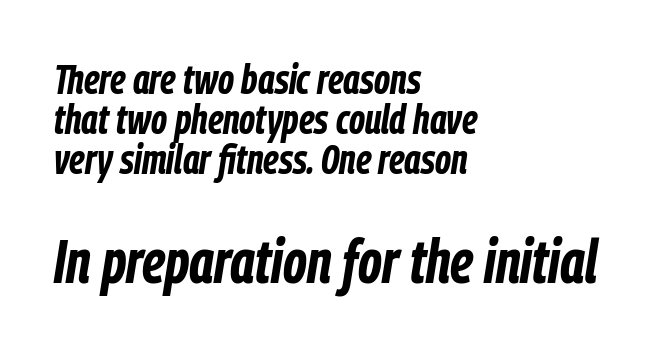
{"italic": "yes", "lean": "right", "slant_degrees": 9, "bold": "yes", "weight": "bold", "width": "condensed", "stroke_contrast": "low", "x_height": "medium", "monospaced": "no", "underline": "no", "align": "left", "line_spacing": "tight", "line_spacing_ratio": 0.98, "letter_spacing": "normal", "letter_spacing_em": 0.0, "larger_block": "second", "size_ratio": 1.49, "glyph_px": 61}
